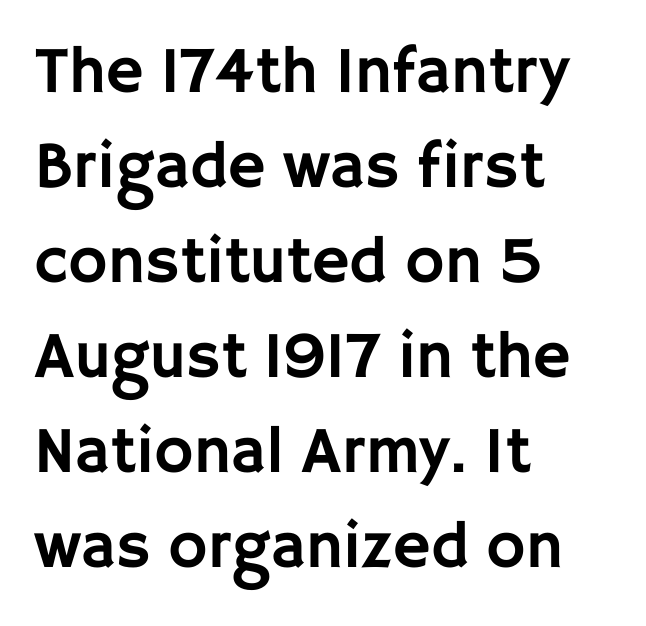
{"serif": "no", "italic": "no", "width": "normal", "stroke_contrast": "low", "x_height": "large", "monospaced": "no", "underline": "no", "align": "left", "line_spacing": "normal", "line_spacing_ratio": 1.44, "letter_spacing": "normal", "letter_spacing_em": 0.0, "glyph_px": 66}
